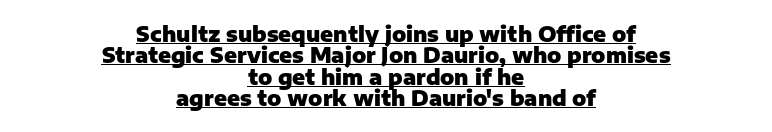
The image shows 21 px bold type, upright; set centered, tight line spacing (1.02x), normal letter spacing, underlined.
